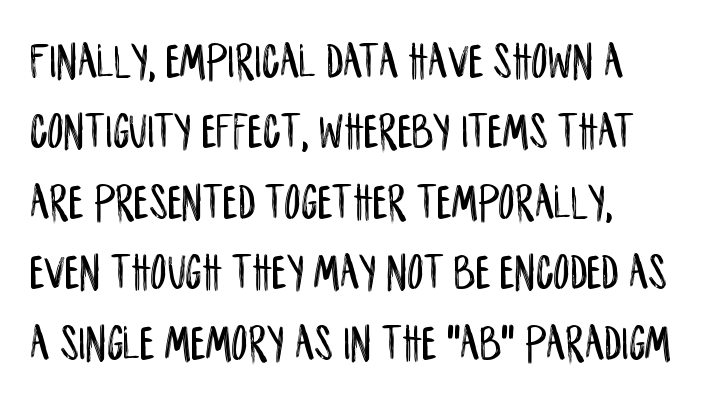
In terms of posture, this sample is upright. Serif or sans? Sans — the stroke terminals are bare. Any mark beneath the type? The region is blank. You could not count columns in this text — the font is proportionally spaced. Notice how descenders clear the ascenders below comfortably — that's standard leading. The line texture is even and compact thanks to regular tracking.
